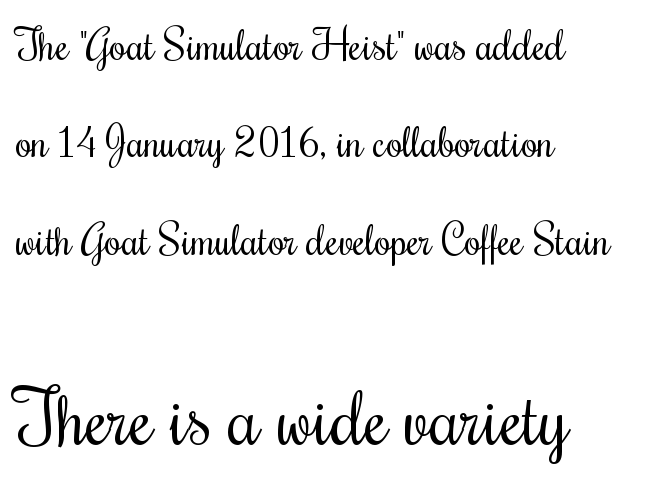
Vertical spacing — loose. This reads as an unemphasized weight, regular at the heaviest. Students, note that the glyphs here touch the page at normal intervals. Which margin do the lines hug? The left one — the right edge is uneven.
